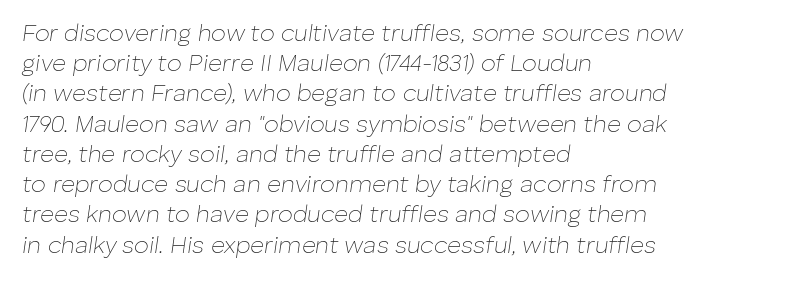
No extra ink here — the face is not bold. Every row of glyphs begins at an identical x-position on the left. Successive baselines arrive at the customary interval. Nothing unusual about the tracking: characters are spaced as the font intends. There's an unmistakable incline to the writing here. A clean baseline with only descenders dipping below it.
